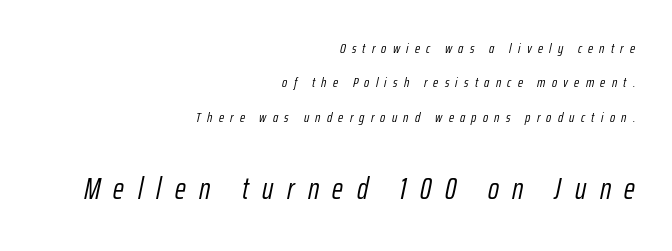
{"italic": "yes", "lean": "right", "slant_degrees": 12, "bold": "no", "weight": "light", "width": "condensed", "stroke_contrast": "low", "x_height": "medium", "monospaced": "no", "underline": "no", "align": "right", "line_spacing": "loose", "line_spacing_ratio": 2.46, "letter_spacing": "wide", "letter_spacing_em": 0.45, "larger_block": "second", "size_ratio": 2.14, "glyph_px": 30}
